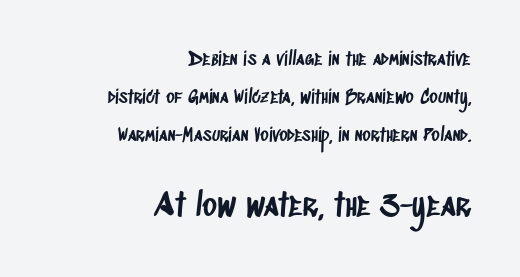
{"serif": "no", "width": "condensed", "stroke_contrast": "low", "x_height": "large", "monospaced": "no", "underline": "no", "align": "right", "line_spacing": "loose", "line_spacing_ratio": 2.1, "letter_spacing": "normal", "letter_spacing_em": 0.0, "larger_block": "second", "size_ratio": 1.72, "glyph_px": 31}
